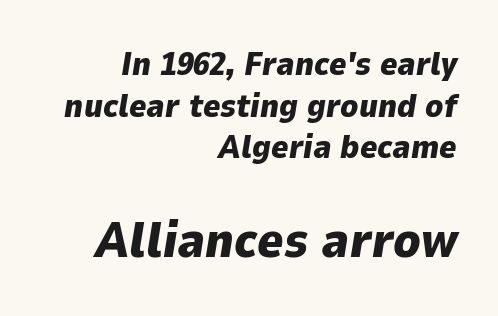
{"italic": "yes", "lean": "right", "slant_degrees": 9, "bold": "yes", "weight": "heavy", "width": "normal", "stroke_contrast": "low", "x_height": "medium", "monospaced": "no", "underline": "no", "align": "right", "line_spacing": "normal", "line_spacing_ratio": 1.26, "letter_spacing": "normal", "letter_spacing_em": 0.0, "larger_block": "second", "size_ratio": 1.52, "glyph_px": 50}
